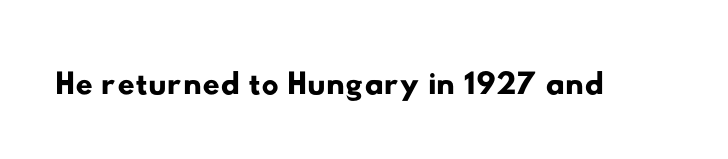
Q: Is the typeface a serif or a sans-serif typeface? A: Sans-serif.
Q: Is the text underlined? A: No.
Q: Is the spacing between letters normal or unusually wide? A: Normal.
Q: Width (condensed, normal, or wide)? A: Wide.
Q: Stroke contrast? A: Low.
Q: x-height? A: Small.
Q: Monospaced? A: No.
